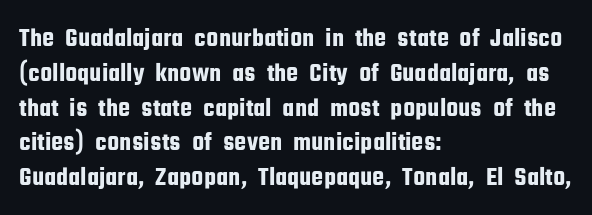
Students, observe: this is what conventionally led text looks like. This sample uses plain, unmodified letter spacing. Nobody drew a line under any word here. The typesetter chose a ragged-right arrangement here. Style check: upright.
